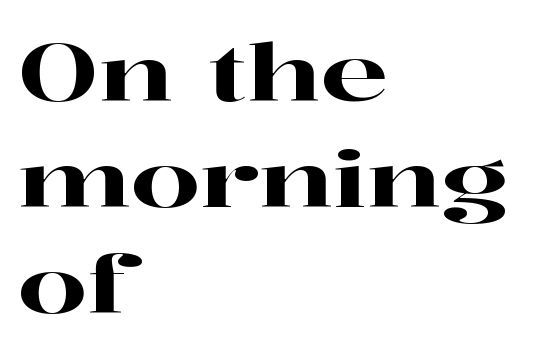
Q: Is the text italic (slanted)? A: No, it is upright.
Q: Is the typeface a serif or a sans-serif typeface? A: Serif.
Q: Is the text underlined? A: No.
Q: How is the paragraph aligned? A: Left-aligned.
Q: Is the spacing between letters normal or unusually wide? A: Normal.
Q: Is the spacing between lines tight, normal or loose? A: Normal.
Q: Width (condensed, normal, or wide)? A: Wide.
Q: Stroke contrast? A: High.
Q: x-height? A: Medium.
Q: Monospaced? A: No.
